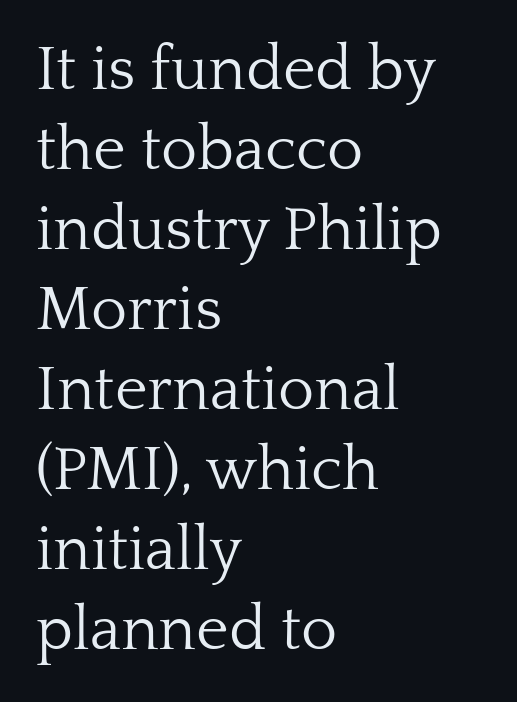
The image shows 62 px light serif type, upright; set left-aligned, normal line spacing (1.29x), normal letter spacing, not underlined; low stroke contrast and a medium x-height.
